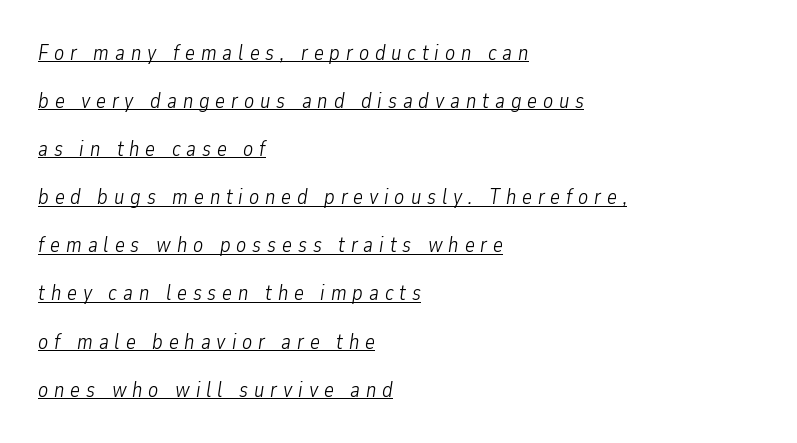
Q: Is the text bold? A: No.
Q: Is the text italic (slanted)? A: Yes, it leans right by about 9 degrees.
Q: Is the text underlined? A: Yes.
Q: How is the paragraph aligned? A: Left-aligned.
Q: Is the spacing between letters normal or unusually wide? A: Unusually wide.
Q: Is the spacing between lines tight, normal or loose? A: Loose.
